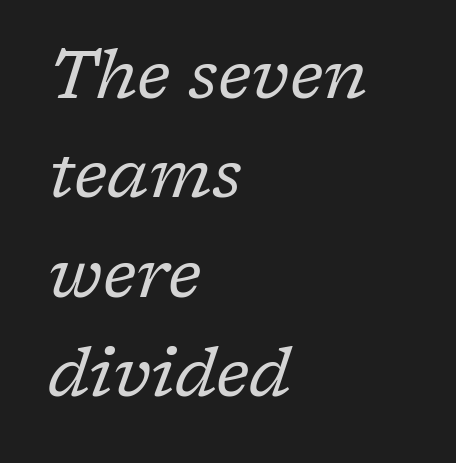
Teacher's note: observe the even left margin — that is flush-left alignment. The passage shown is typed in a proportional face where columns would drift. Letter spacing: default. Notice how the stems are inclined rather than vertical — that's the hallmark of italics. Is this a sans? No — the strokes have serifs. The gap between lines stays unmarked.
